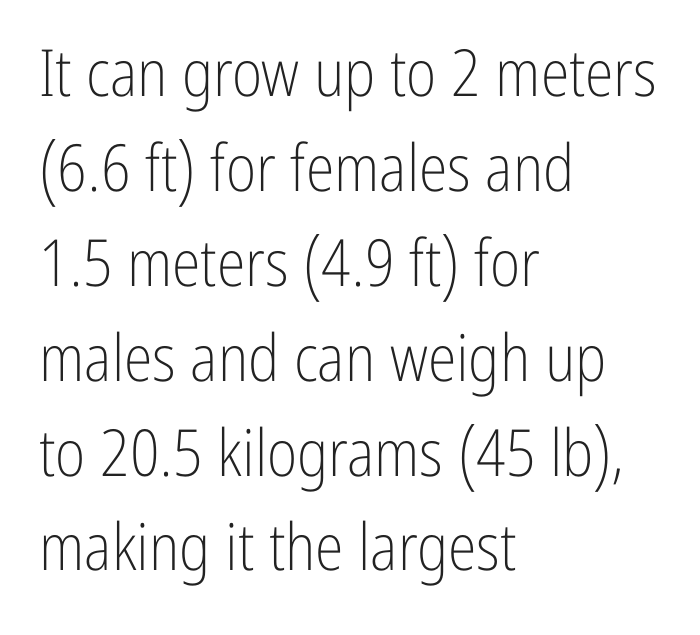
{"serif": "no", "italic": "no", "bold": "no", "weight": "light", "width": "condensed", "stroke_contrast": "low", "x_height": "medium", "monospaced": "no", "underline": "no", "align": "left", "line_spacing": "normal", "line_spacing_ratio": 1.46, "letter_spacing": "normal", "letter_spacing_em": 0.0, "glyph_px": 65}
